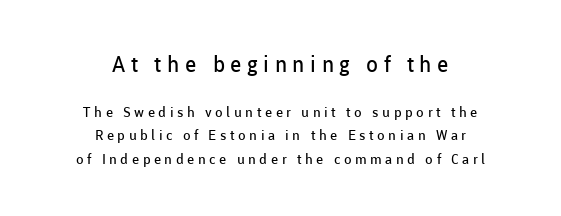
{"italic": "no", "bold": "no", "underline": "no", "align": "center", "line_spacing": "normal", "line_spacing_ratio": 1.66, "letter_spacing": "wide", "letter_spacing_em": 0.25, "larger_block": "first", "size_ratio": 1.57, "glyph_px": 22}
